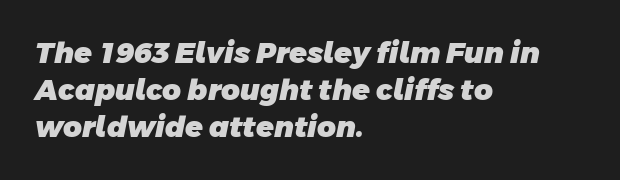
{"serif": "no", "bold": "yes", "weight": "heavy", "width": "normal", "stroke_contrast": "low", "x_height": "large", "monospaced": "no", "underline": "no", "align": "left", "line_spacing": "normal", "line_spacing_ratio": 1.28, "letter_spacing": "normal", "letter_spacing_em": 0.0, "glyph_px": 29}
